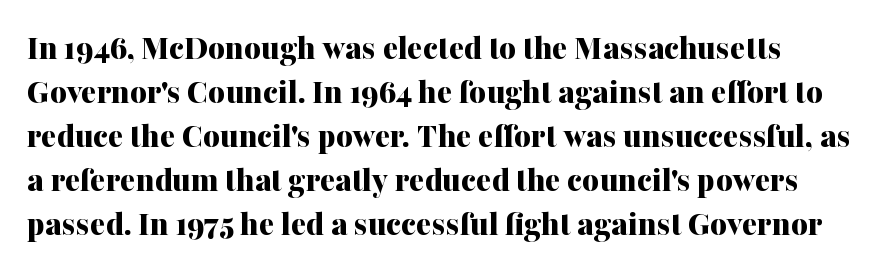
{"serif": "yes", "italic": "no", "bold": "yes", "weight": "bold", "width": "normal", "stroke_contrast": "medium", "x_height": "medium", "monospaced": "no", "underline": "no", "line_spacing_ratio": 1.22, "letter_spacing": "normal", "letter_spacing_em": 0.0, "glyph_px": 36}
